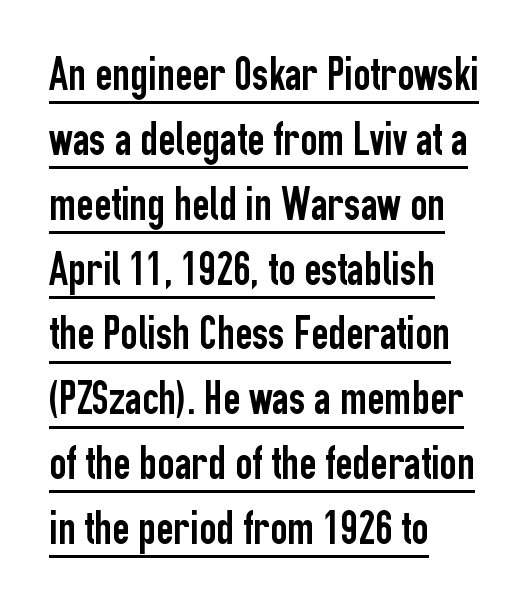
Q: Is the text italic (slanted)? A: No, it is upright.
Q: Is the typeface a serif or a sans-serif typeface? A: Sans-serif.
Q: Is the text underlined? A: Yes.
Q: How is the paragraph aligned? A: Left-aligned.
Q: Is the spacing between letters normal or unusually wide? A: Normal.
Q: Is the spacing between lines tight, normal or loose? A: Normal.
Q: Width (condensed, normal, or wide)? A: Condensed.
Q: Stroke contrast? A: Low.
Q: x-height? A: Medium.
Q: Monospaced? A: No.
